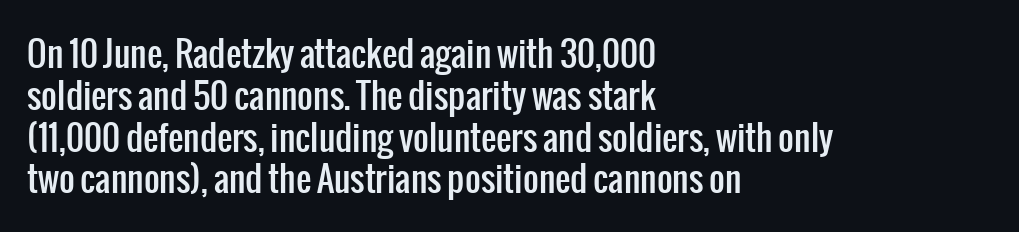
Q: Is the text italic (slanted)? A: No, it is upright.
Q: Is the typeface a serif or a sans-serif typeface? A: Sans-serif.
Q: Is the text underlined? A: No.
Q: How is the paragraph aligned? A: Left-aligned.
Q: Is the spacing between letters normal or unusually wide? A: Normal.
Q: Width (condensed, normal, or wide)? A: Condensed.
Q: Stroke contrast? A: Low.
Q: x-height? A: Medium.
Q: Monospaced? A: No.
